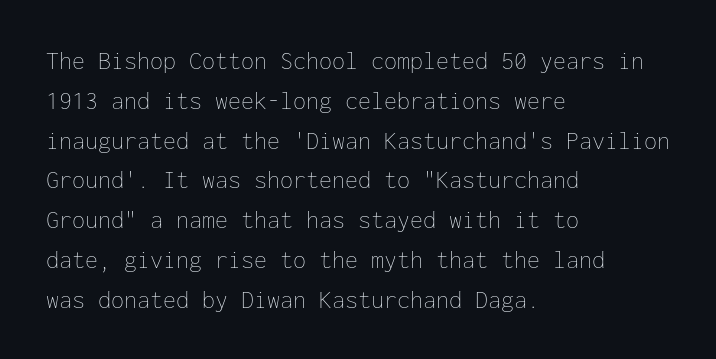
The image shows 26 px text type, upright; set left-aligned, normal line spacing (1.53x), normal letter spacing, not underlined.
